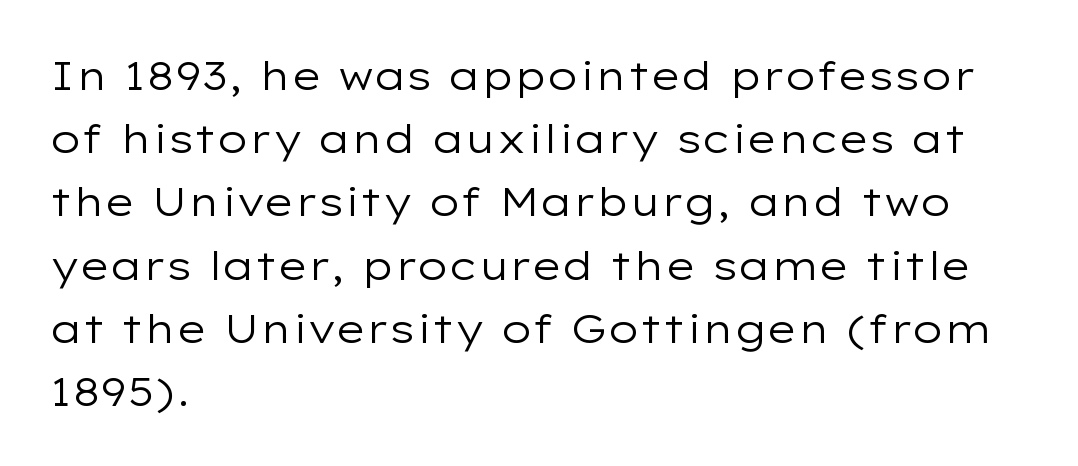
Weight: regular or lighter. Look at the tracking — it's just the regular setting, nothing added. Italic: no, the glyphs are upright roman. Notice how descenders clear the ascenders below comfortably — that's standard leading. The passage shown is typed in a proportional face where columns would drift.
